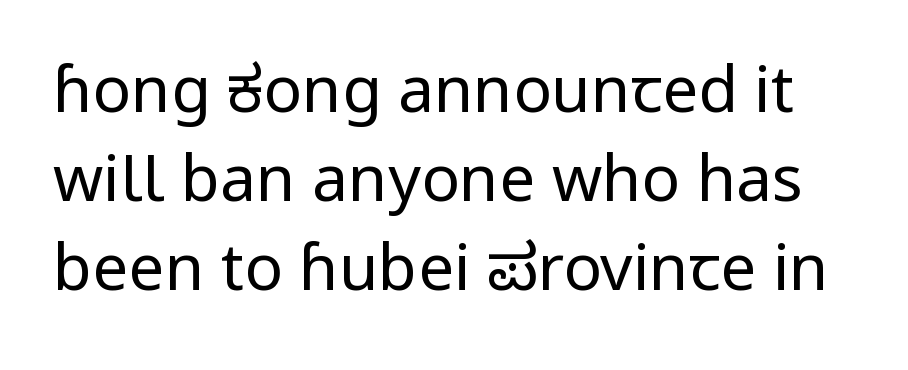
Nope, no serifs anywhere on these letters. The area under the type is left untouched. Reading down the column, the eye jumps a familiar distance to each next line. Heft: none added — not bold. A typesetter would call this zero additional tracking. Posture: vertical.
